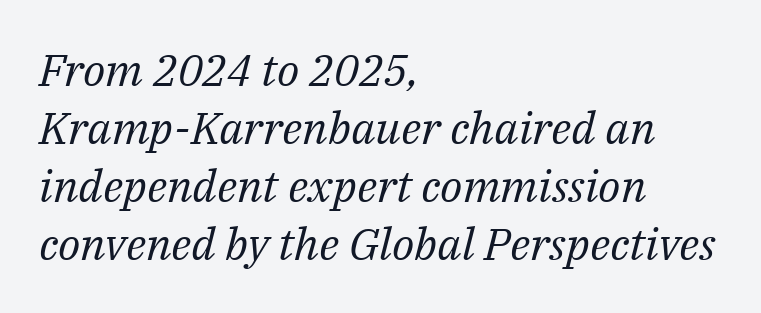
{"serif": "yes", "italic": "yes", "lean": "right", "slant_degrees": 14, "bold": "no", "weight": "regular", "width": "normal", "stroke_contrast": "medium", "x_height": "medium", "monospaced": "no", "underline": "no", "align": "left", "line_spacing": "normal", "line_spacing_ratio": 1.29, "letter_spacing": "normal", "letter_spacing_em": 0.0, "glyph_px": 45}
